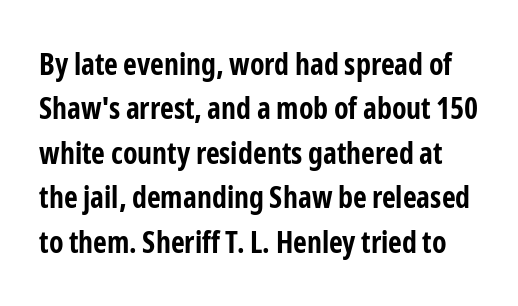
This sample uses plain, unmodified letter spacing. This rendering employs a face without finishing strokes, i.e., a sans-serif. How would I describe the line gaps? Plain and ordinary. A clean baseline with only descenders dipping below it. Each letter keeps its own natural width here, so spacing adapts to shape. Quick note: not italic, upright.
